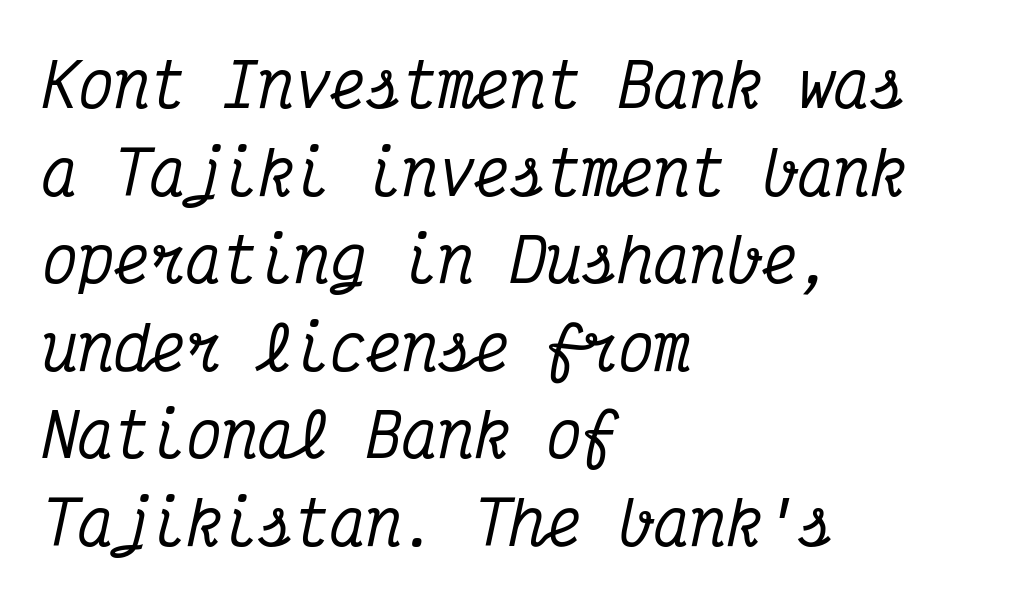
The image shows 60 px condensed serif type, italic (leaning right), monospaced; set left-aligned, normal line spacing (1.46x), normal letter spacing, not underlined; medium stroke contrast and a medium x-height.
